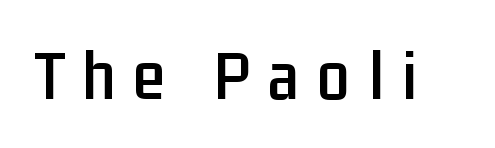
The image shows 73 px condensed sans-serif type, upright; set unusually wide letter spacing (+0.24 em), not underlined; low stroke contrast and a medium x-height.
